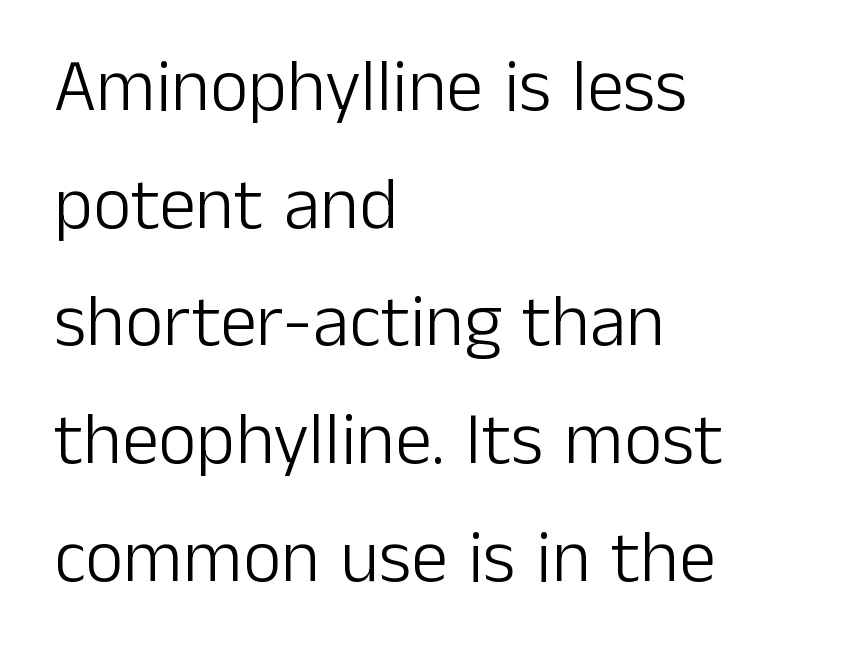
Q: Is the text bold? A: No.
Q: Is the text italic (slanted)? A: No, it is upright.
Q: Is the typeface a serif or a sans-serif typeface? A: Sans-serif.
Q: Is the text underlined? A: No.
Q: How is the paragraph aligned? A: Left-aligned.
Q: Is the spacing between letters normal or unusually wide? A: Normal.
Q: Is the spacing between lines tight, normal or loose? A: Normal.
Q: Width (condensed, normal, or wide)? A: Normal.
Q: Stroke contrast? A: Low.
Q: x-height? A: Medium.
Q: Monospaced? A: No.
